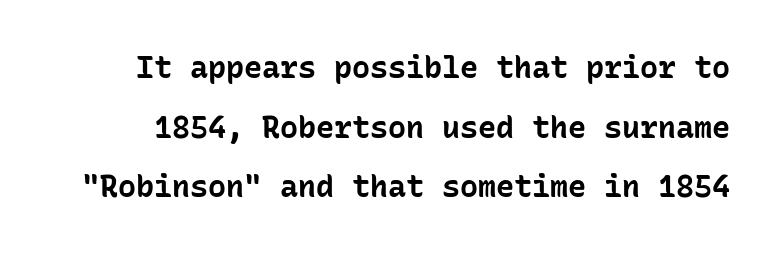
The leading is generous, giving the passage an open texture. The glyphs are unaccompanied by any horizontal stroke below them. Does extra space separate the letters? No, they use regular spacing. Does the lettering tilt? It doesn't — this is upright. The letters carry no serifs — their stems end cleanly without finishing strokes. Typographic density is high because the face is bold.
